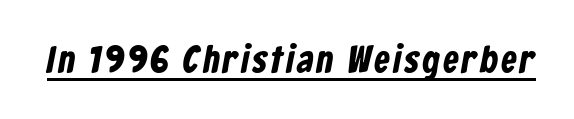
The image shows 38 px condensed sans-serif type; set underlined; low stroke contrast and a medium x-height.
